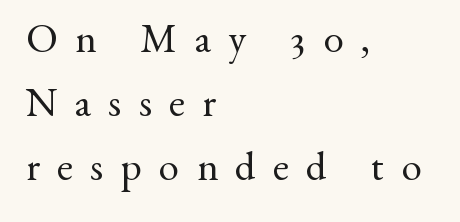
Q: Is the text bold? A: No.
Q: Is the text italic (slanted)? A: No, it is upright.
Q: Is the typeface a serif or a sans-serif typeface? A: Serif.
Q: Is the text underlined? A: No.
Q: How is the paragraph aligned? A: Left-aligned.
Q: Is the spacing between letters normal or unusually wide? A: Unusually wide.
Q: Is the spacing between lines tight, normal or loose? A: Normal.
Q: Width (condensed, normal, or wide)? A: Normal.
Q: Stroke contrast? A: Medium.
Q: x-height? A: Small.
Q: Monospaced? A: No.
